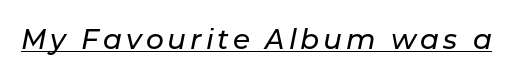
These lines are rendered in a variable-pitch font. Italic: yes, the glyphs are oblique. Emphasis is given by a line drawn under the lettering.
